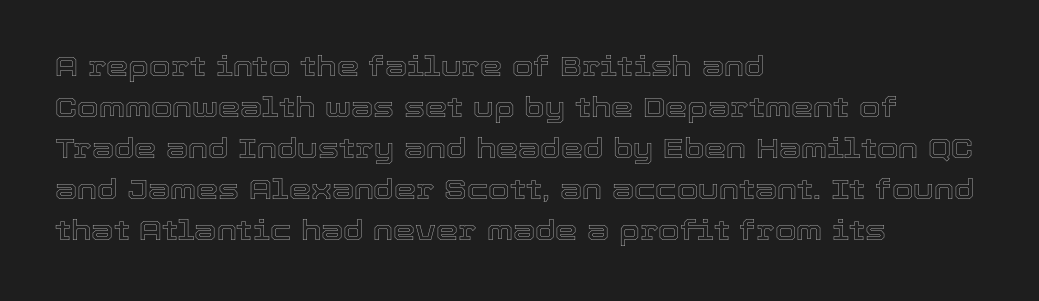
You could not count columns in this text — the font is proportionally spaced. These lines were composed using upright roman letters. Glance below the letters and you will spot only blank space. The tracking reads as untouched default to a designer's eye. These lines sit exactly where default settings would place them.
